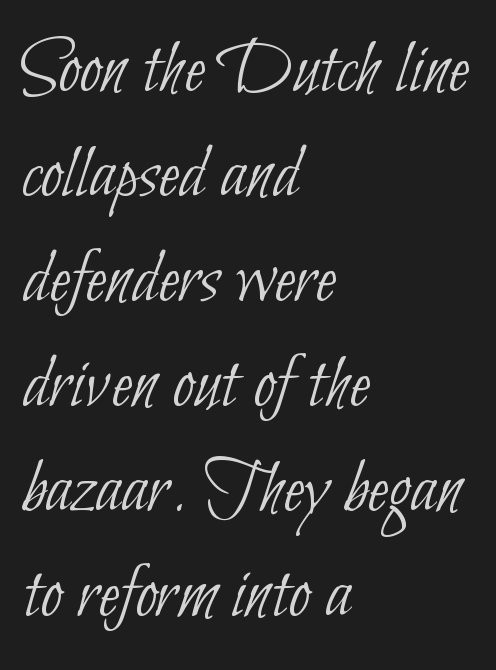
Q: Is the text bold? A: No.
Q: Is the typeface a serif or a sans-serif typeface? A: Sans-serif.
Q: Is the text underlined? A: No.
Q: How is the paragraph aligned? A: Left-aligned.
Q: Is the spacing between letters normal or unusually wide? A: Normal.
Q: Is the spacing between lines tight, normal or loose? A: Normal.
Q: Width (condensed, normal, or wide)? A: Condensed.
Q: Stroke contrast? A: Low.
Q: x-height? A: Small.
Q: Monospaced? A: No.
